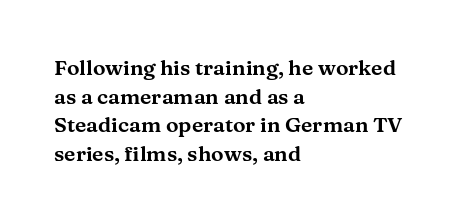
Q: Is the text italic (slanted)? A: No, it is upright.
Q: Is the text underlined? A: No.
Q: How is the paragraph aligned? A: Left-aligned.
Q: Is the spacing between letters normal or unusually wide? A: Normal.
Q: Is the spacing between lines tight, normal or loose? A: Normal.
